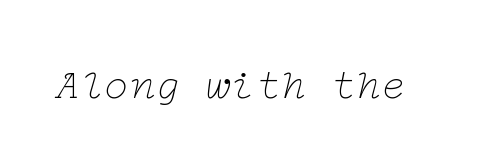
{"serif": "yes", "italic": "yes", "lean": "right", "slant_degrees": 12, "bold": "no", "weight": "thin", "width": "wide", "stroke_contrast": "low", "x_height": "medium", "underline": "no", "letter_spacing": "normal", "letter_spacing_em": 0.0, "glyph_px": 42}
